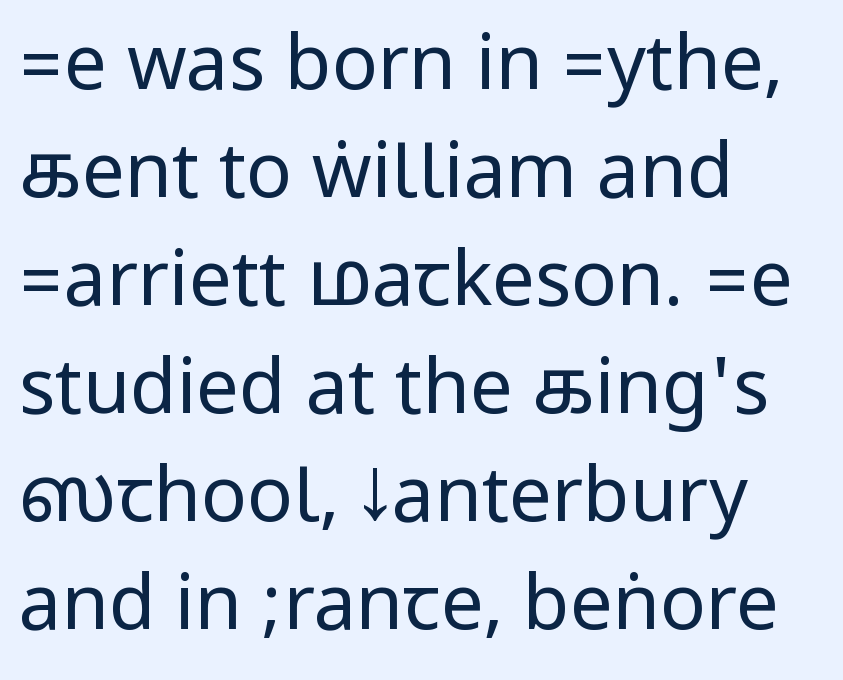
The image shows 76 px regular-weight, condensed sans-serif type, upright; set left-aligned, normal line spacing (1.42x), normal letter spacing, not underlined; low stroke contrast.
